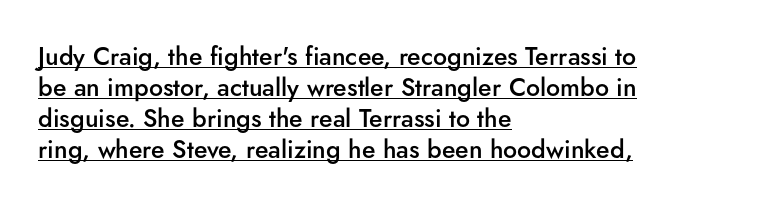
{"italic": "no", "bold": "semi", "underline": "yes", "align": "left", "line_spacing_ratio": 1.24, "letter_spacing": "normal", "letter_spacing_em": 0.0, "glyph_px": 25}
